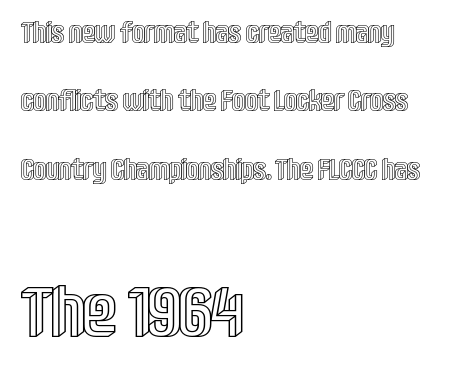
{"italic": "no", "width": "condensed", "x_height": "large", "monospaced": "no", "underline": "no", "align": "left", "line_spacing": "loose", "line_spacing_ratio": 2.36, "letter_spacing": "normal", "letter_spacing_em": 0.0, "larger_block": "second", "size_ratio": 2.48, "glyph_px": 72}
